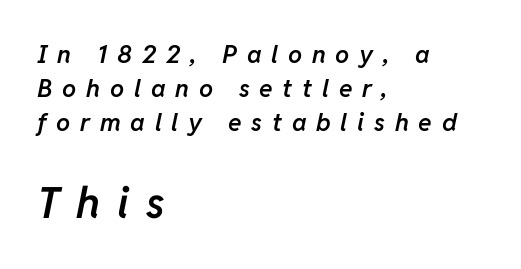
Looks like regular typesetting: each glyph gets only the width it needs. Glance below the letters and you will spot only blank space. The text block is weighted toward the left margin, trailing off unevenly rightward. Slant detected: the letters are inclined. A fair bit of extra ink — the face is semibold, not bold.
